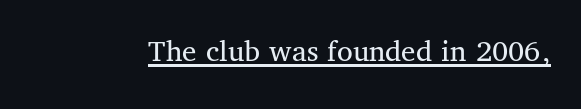
Q: Is the text bold? A: No.
Q: Is the text italic (slanted)? A: No, it is upright.
Q: Is the typeface a serif or a sans-serif typeface? A: Serif.
Q: Is the text underlined? A: Yes.
Q: Is the spacing between letters normal or unusually wide? A: Normal.
Q: Width (condensed, normal, or wide)? A: Normal.
Q: Stroke contrast? A: Medium.
Q: x-height? A: Medium.
Q: Monospaced? A: No.
